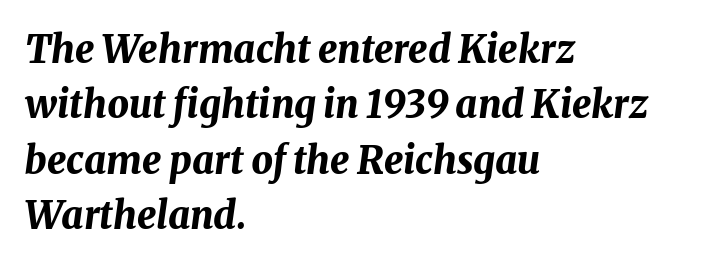
{"italic": "yes", "lean": "right", "slant_degrees": 8, "bold": "yes", "weight": "bold", "width": "normal", "stroke_contrast": "medium", "x_height": "medium", "monospaced": "no", "underline": "no", "align": "left", "line_spacing": "normal", "line_spacing_ratio": 1.46, "letter_spacing": "normal", "letter_spacing_em": 0.0, "glyph_px": 38}
